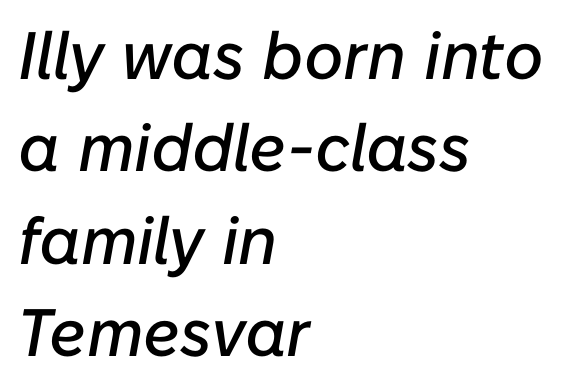
The image shows 67 px text type, italic (leaning right); set left-aligned, normal line spacing (1.38x), normal letter spacing, not underlined; low stroke contrast and a medium x-height.
